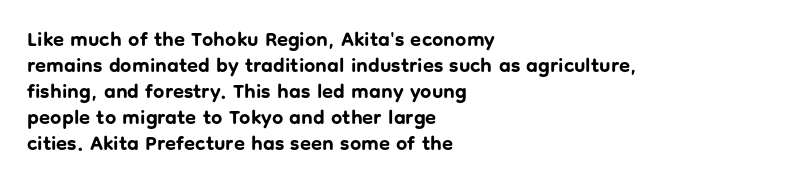
The lettering holds an erect, upright posture throughout. The text block is weighted toward the left margin, trailing off unevenly rightward. The strokes are fattened all the way to bold. Bare-footed words on every line.
